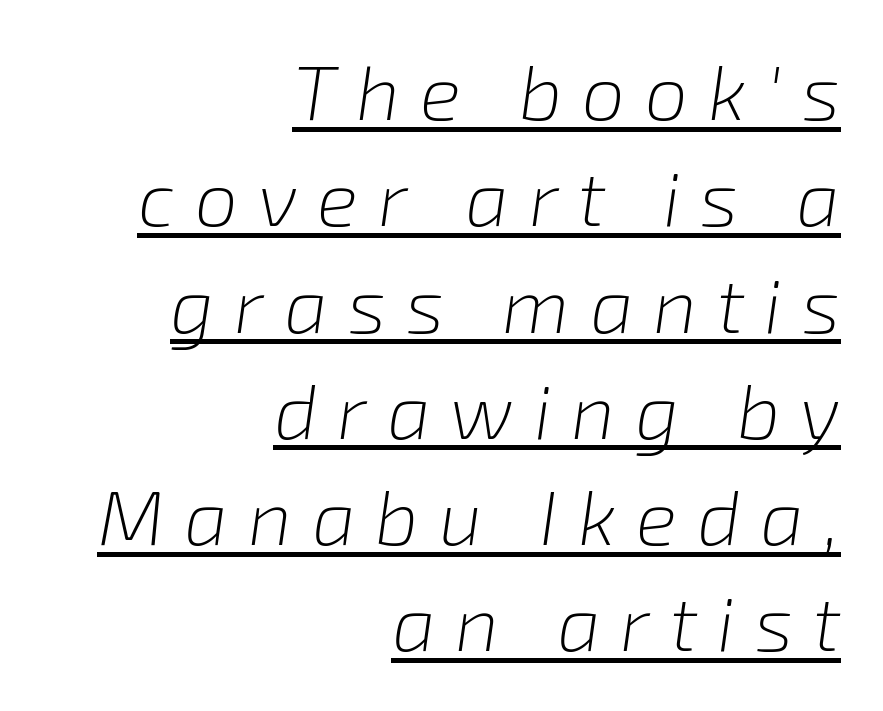
Q: Is the text bold? A: No.
Q: Is the text italic (slanted)? A: Yes, it leans right by about 8 degrees.
Q: Is the text underlined? A: Yes.
Q: How is the paragraph aligned? A: Right-aligned.
Q: Is the spacing between letters normal or unusually wide? A: Unusually wide.
Q: Is the spacing between lines tight, normal or loose? A: Normal.
Q: Width (condensed, normal, or wide)? A: Normal.
Q: Stroke contrast? A: Low.
Q: x-height? A: Medium.
Q: Monospaced? A: No.
